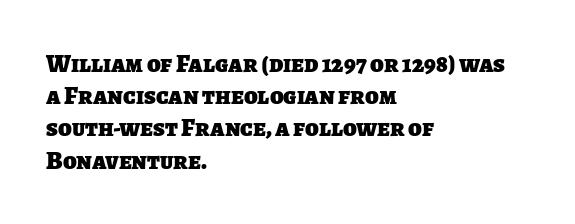
{"bold": "yes", "underline": "no", "align": "left", "line_spacing": "normal", "line_spacing_ratio": 1.29, "letter_spacing": "normal", "letter_spacing_em": 0.0, "glyph_px": 25}
